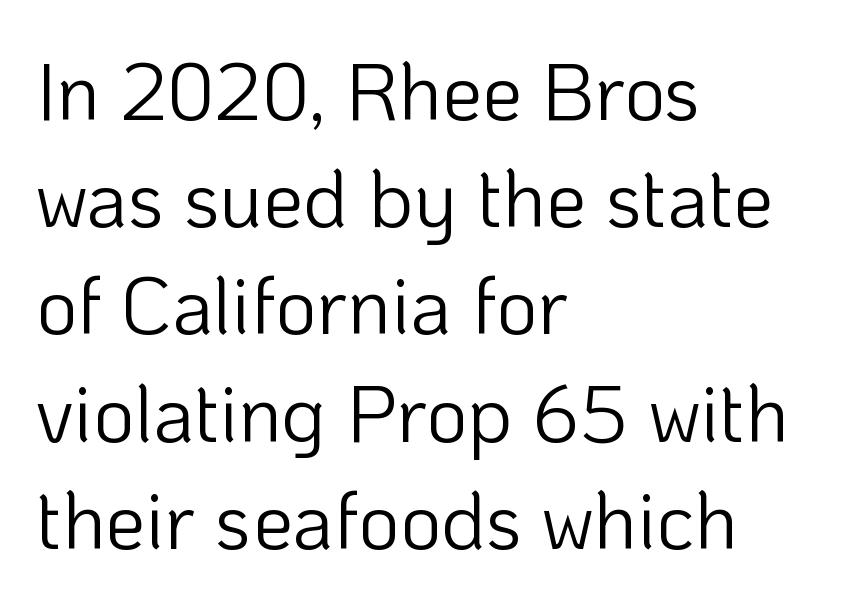
{"serif": "no", "italic": "no", "bold": "no", "weight": "light", "width": "normal", "stroke_contrast": "low", "x_height": "medium", "monospaced": "no", "underline": "no", "align": "left", "line_spacing": "normal", "line_spacing_ratio": 1.34, "letter_spacing": "normal", "letter_spacing_em": 0.0, "glyph_px": 80}
